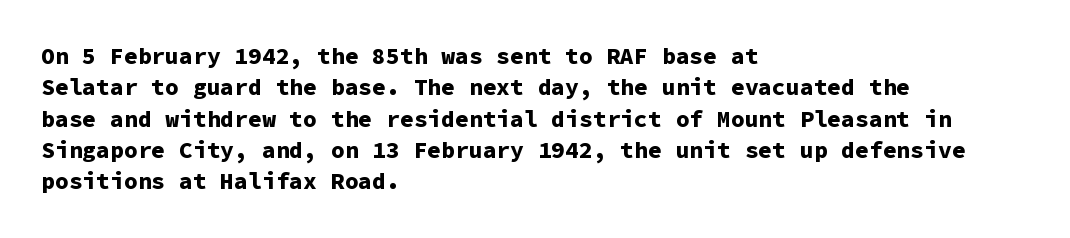
If you drew a line through each stem, it would be perfectly vertical. The face used here has the dense, thick strokes of a bold. All the whitespace from short lines collects on the right. Observe the ordinary spacing: letters are neighbours, not strangers. Rule under the text: the space is simply empty.
